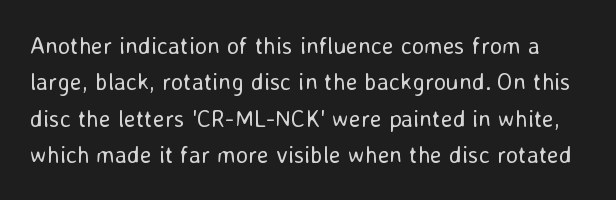
Q: Is the text bold? A: No.
Q: Is the text italic (slanted)? A: No, it is upright.
Q: Is the text underlined? A: No.
Q: Is the spacing between letters normal or unusually wide? A: Normal.
Q: Is the spacing between lines tight, normal or loose? A: Normal.
